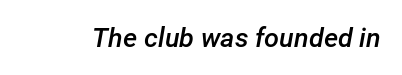
{"italic": "yes", "lean": "right", "slant_degrees": 12, "bold": "semi", "underline": "no", "letter_spacing": "normal", "letter_spacing_em": 0.0, "glyph_px": 27}
